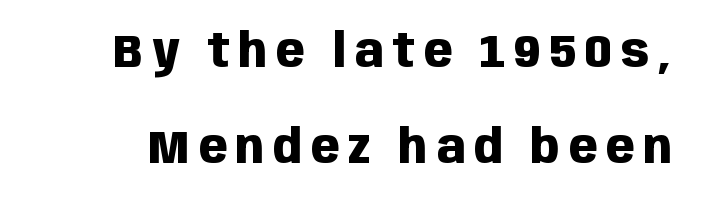
The image shows 47 px heavy, condensed sans-serif type, upright; set loose line spacing (2.05x), not underlined; low stroke contrast and a large x-height.
